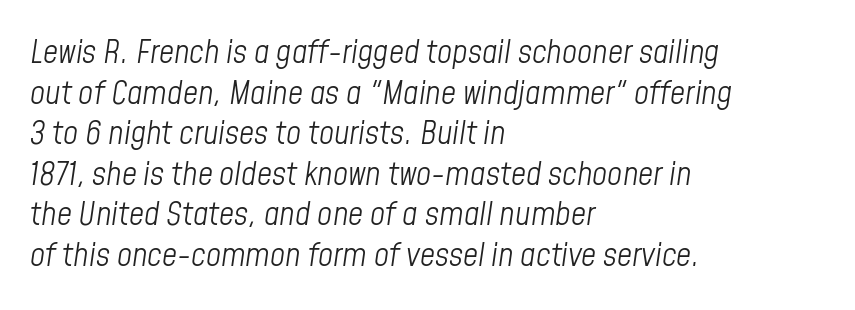
The image shows 33 px light, condensed type, italic (leaning right); set left-aligned, line spacing 1.23x, normal letter spacing, not underlined; low stroke contrast and a medium x-height.
